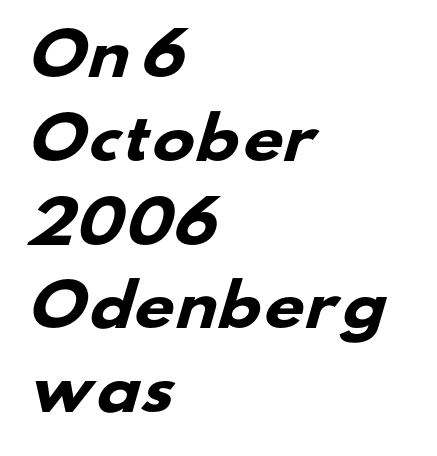
{"serif": "no", "bold": "yes", "weight": "heavy", "width": "wide", "stroke_contrast": "low", "x_height": "small", "monospaced": "no", "underline": "no", "align": "left", "line_spacing": "normal", "line_spacing_ratio": 1.47, "letter_spacing": "normal", "letter_spacing_em": 0.0, "glyph_px": 57}
